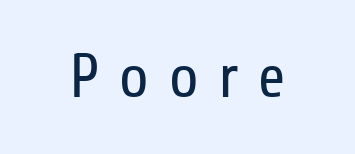
This sample has the flowing, uneven cadence of proportional lettering. Letterform terminals end flat and unadorned throughout the passage. Has an underline been added? It has not. The strokes carry an ordinary text weight at most. Upright lettering throughout.
